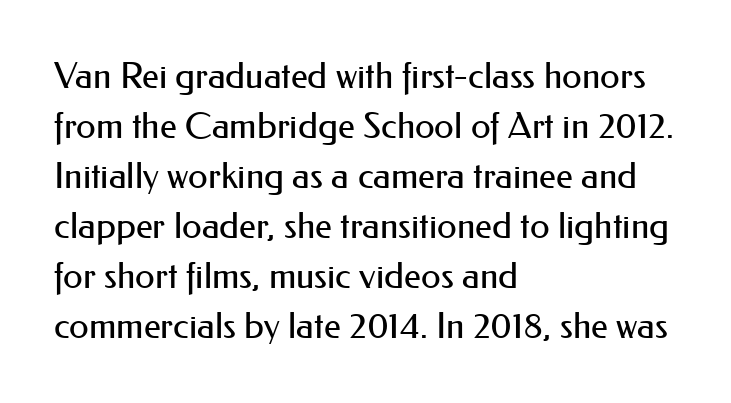
{"serif": "no", "italic": "no", "bold": "no", "weight": "regular", "width": "normal", "stroke_contrast": "medium", "x_height": "small", "monospaced": "no", "underline": "no", "align": "left", "line_spacing": "normal", "line_spacing_ratio": 1.39, "letter_spacing": "normal", "letter_spacing_em": 0.0, "glyph_px": 36}
